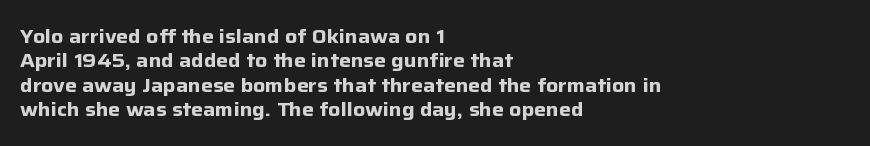
The image shows 20 px bold type, upright; set left-aligned, line spacing 1.22x, normal letter spacing, not underlined.
